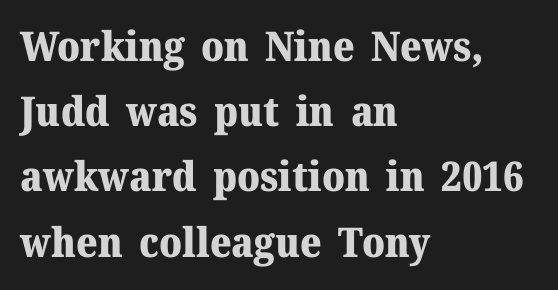
What stands out about the letter spacing? Nothing — it is the standard amount. Rows of type keep a routine distance in the vertical direction. This sample uses an upright cut, with every glyph sitting square on the baseline. Caption: bold face, heavy strokes. Compared with a centered layout, this one pins lines to the left instead. The gap between lines stays unmarked.
